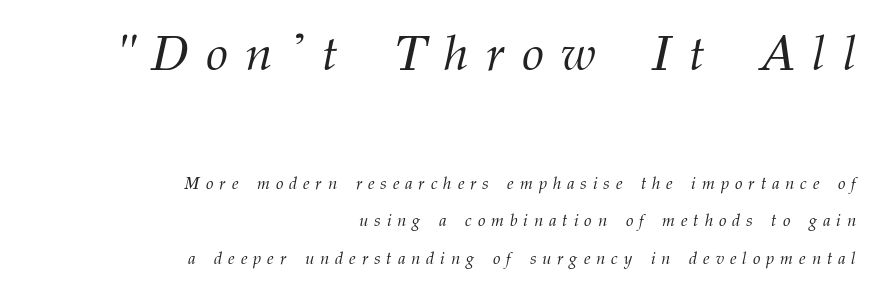
The image shows 50 px light serif type, italic (leaning right); set right-aligned, loose line spacing (2.2x), unusually wide letter spacing (+0.35 em), not underlined; the first (top) block is 2.94x larger; medium stroke contrast and a medium x-height.
